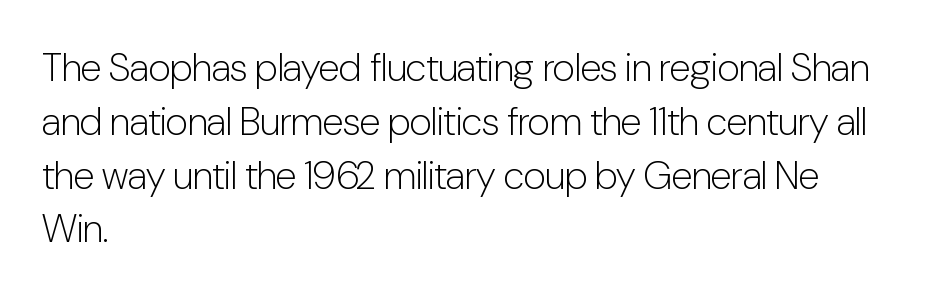
Q: Is the text bold? A: No.
Q: Is the text italic (slanted)? A: No, it is upright.
Q: Is the typeface a serif or a sans-serif typeface? A: Sans-serif.
Q: Is the text underlined? A: No.
Q: How is the paragraph aligned? A: Left-aligned.
Q: Is the spacing between letters normal or unusually wide? A: Normal.
Q: Is the spacing between lines tight, normal or loose? A: Normal.
Q: Width (condensed, normal, or wide)? A: Condensed.
Q: Stroke contrast? A: Low.
Q: x-height? A: Medium.
Q: Monospaced? A: No.
